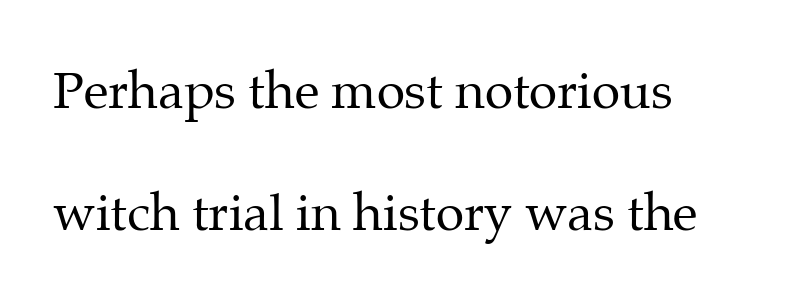
Default kerning and tracking; the words read as compact shapes. This sample has the flowing, uneven cadence of proportional lettering. Stroke mass is kept to a normal reading level or below. Do the letters lean? They stand straight. Font category for this specimen: serif. The baseline area is clear.
